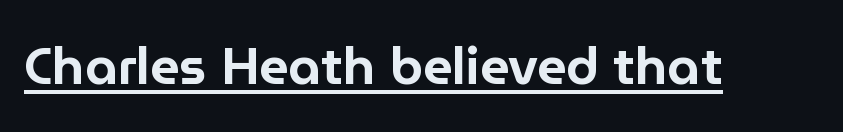
Glyph-to-glyph distance matches everyday printed text. What decoration does the sample have? An underline. Nothing sits at the stroke ends, so this counts as sans-serif. The face used here is proportionally spaced, like ordinary book or web type.
